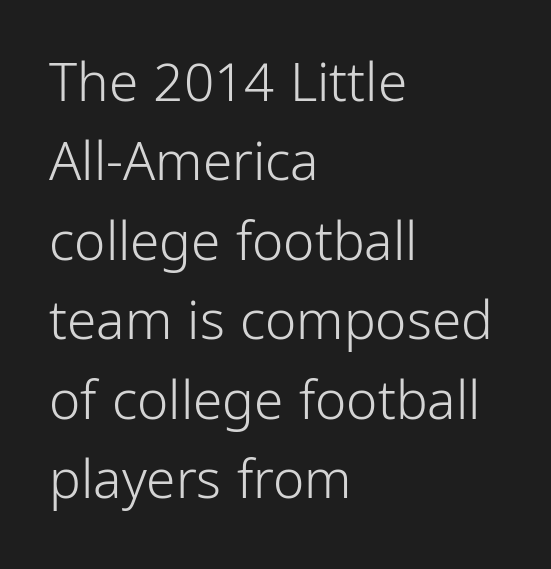
Character widths vary here, with narrow letters taking less room than wide ones. This sample uses an upright cut, with every glyph sitting square on the baseline. Grotesque or geometric, the face here clearly has no serifs. The lines are quadded left. Just letters on the line, the space beneath them empty.
